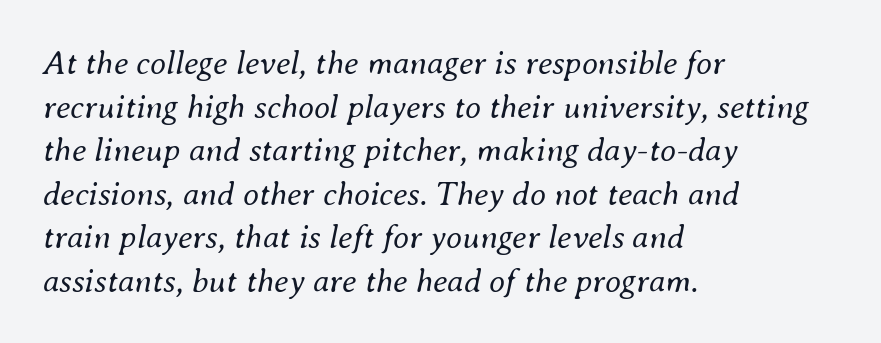
The string is rendered with underlining switched off. Yep, that's italic — everything's leaning. Standard letterfit; no display-style spreading of the glyphs. The passage shown is not bold in any degree. All the whitespace from short lines collects on the right.
